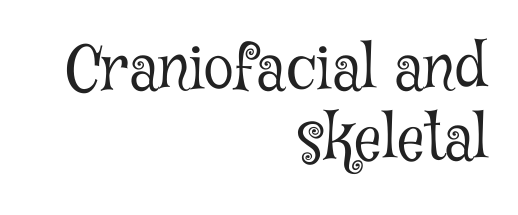
The image shows 61 px light, condensed serif type, upright; set right-aligned, tight line spacing (1.15x), normal letter spacing, not underlined; low stroke contrast and a medium x-height.
